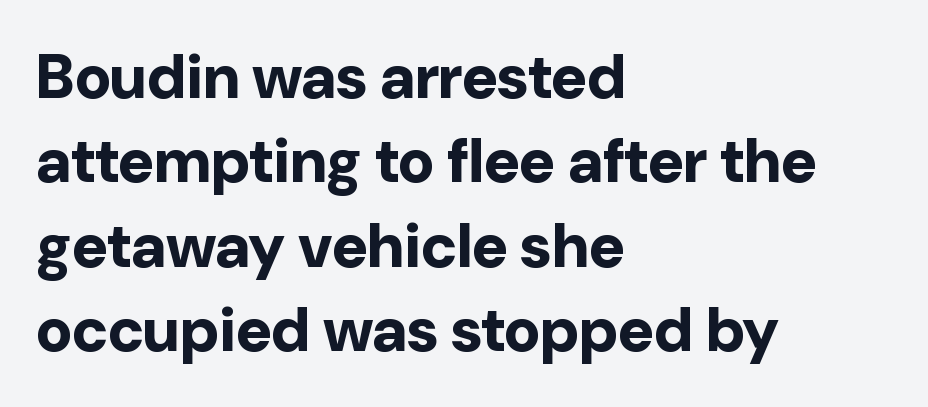
Q: Is the text bold? A: Yes.
Q: Is the text italic (slanted)? A: No, it is upright.
Q: Is the typeface a serif or a sans-serif typeface? A: Sans-serif.
Q: Is the text underlined? A: No.
Q: How is the paragraph aligned? A: Left-aligned.
Q: Is the spacing between letters normal or unusually wide? A: Normal.
Q: Is the spacing between lines tight, normal or loose? A: Normal.
Q: Width (condensed, normal, or wide)? A: Normal.
Q: Stroke contrast? A: Low.
Q: x-height? A: Medium.
Q: Monospaced? A: No.
